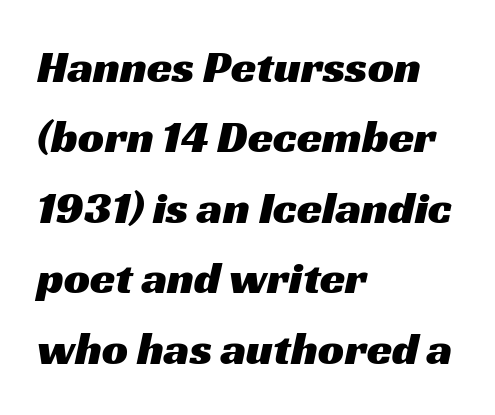
The typesetter chose a ragged-right arrangement here. Nope, no serifs anywhere on these letters. Regular leading. Is this a fixed-width face? No — the glyphs have proportional, varying widths. Decoration check: the copy has no underline.
